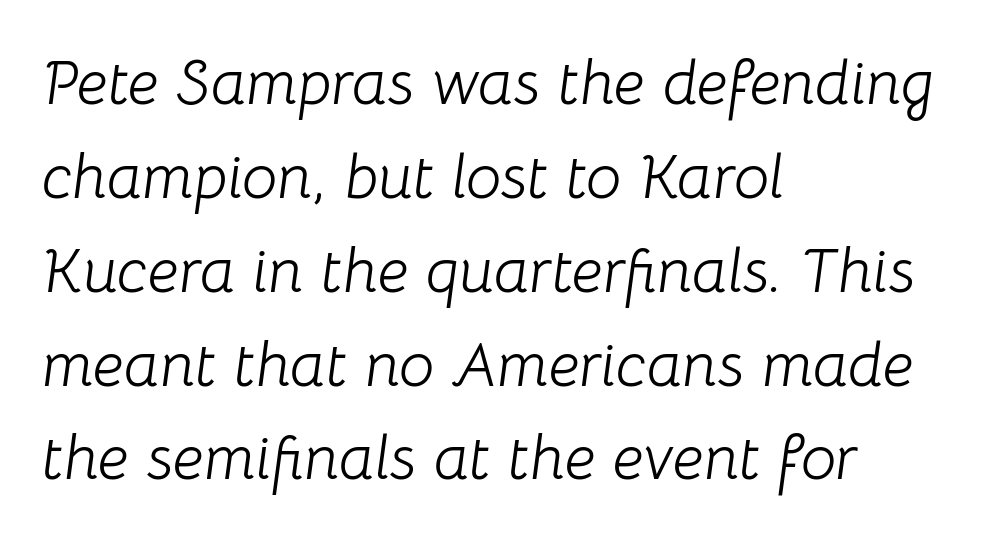
Underline: absent. Spacing verdict: proportional, widths tailored to each character. You could call the tracking neutral — neither tight nor loose. Heft: none added — not bold. Leftover space on each line is placed entirely after the last word. One glance says typical: line gaps are just what's usual.
